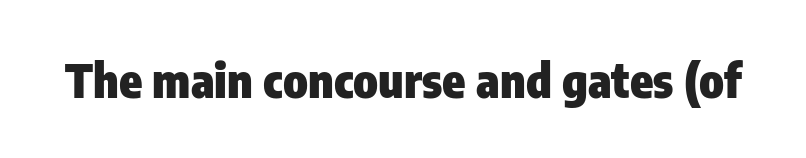
Q: Is the text bold? A: Yes.
Q: Is the text italic (slanted)? A: No, it is upright.
Q: Is the typeface a serif or a sans-serif typeface? A: Sans-serif.
Q: Is the text underlined? A: No.
Q: Is the spacing between letters normal or unusually wide? A: Normal.
Q: Width (condensed, normal, or wide)? A: Condensed.
Q: Stroke contrast? A: Low.
Q: x-height? A: Medium.
Q: Monospaced? A: No.
